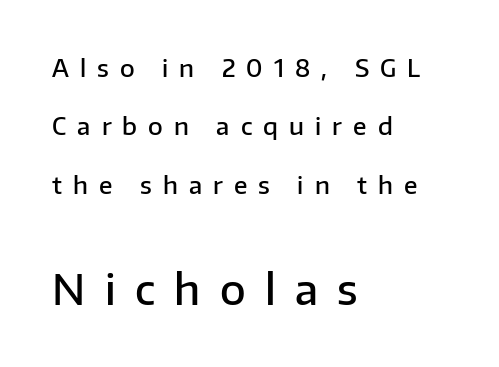
Q: Is the text bold? A: Semi-bold.
Q: Is the text italic (slanted)? A: No, it is upright.
Q: Is the typeface a serif or a sans-serif typeface? A: Sans-serif.
Q: Is the text underlined? A: No.
Q: How is the paragraph aligned? A: Left-aligned.
Q: Is the spacing between letters normal or unusually wide? A: Unusually wide.
Q: Is the spacing between lines tight, normal or loose? A: Loose.
Q: Which block of text is set in a larger size, the first (top) or the second (bottom)? A: The second (bottom) one.
Q: Width (condensed, normal, or wide)? A: Normal.
Q: Stroke contrast? A: Low.
Q: x-height? A: Medium.
Q: Monospaced? A: No.
